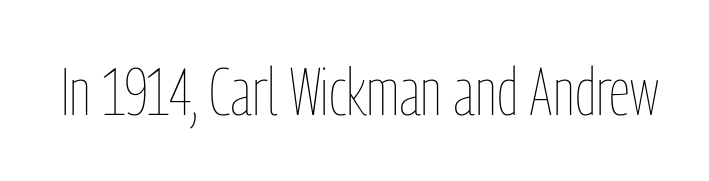
{"italic": "no", "bold": "no", "weight": "thin", "width": "condensed", "stroke_contrast": "low", "x_height": "medium", "monospaced": "no", "underline": "no", "letter_spacing": "normal", "letter_spacing_em": 0.0, "glyph_px": 67}
